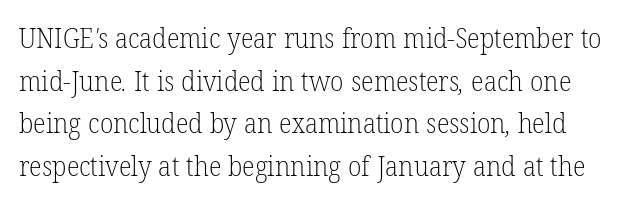
The image shows 27 px text type; set normal line spacing (1.58x), normal letter spacing, not underlined.
